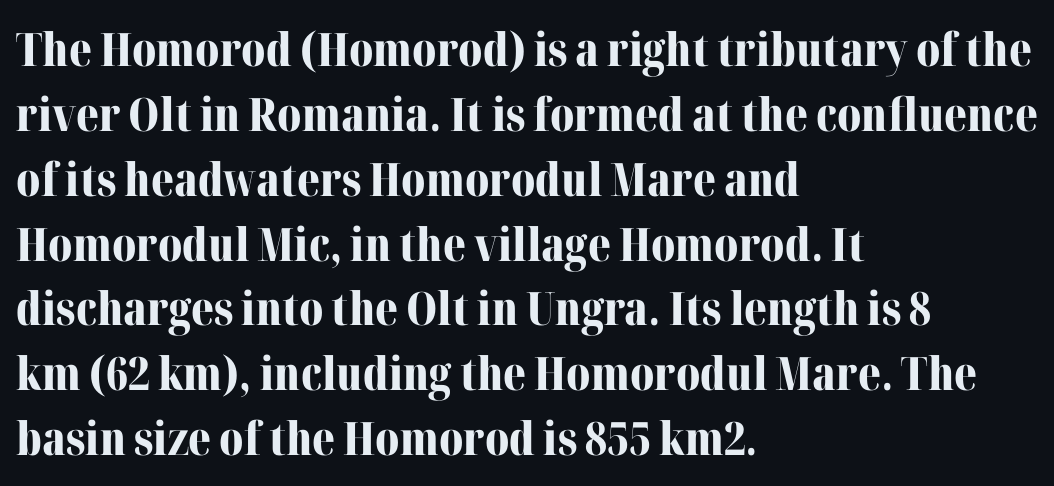
The image shows 46 px bold serif type, upright; set left-aligned, normal line spacing (1.41x), normal letter spacing, not underlined; medium stroke contrast and a medium x-height.
